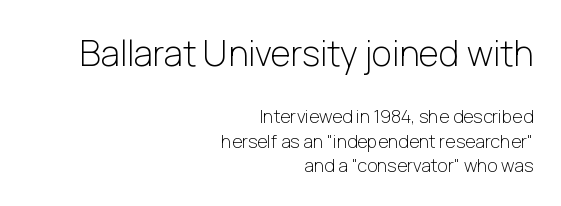
{"serif": "no", "italic": "no", "bold": "no", "weight": "light", "width": "normal", "stroke_contrast": "low", "x_height": "medium", "monospaced": "no", "underline": "no", "align": "right", "line_spacing": "normal", "line_spacing_ratio": 1.35, "letter_spacing": "normal", "letter_spacing_em": 0.0, "larger_block": "first", "size_ratio": 1.94, "glyph_px": 35}
